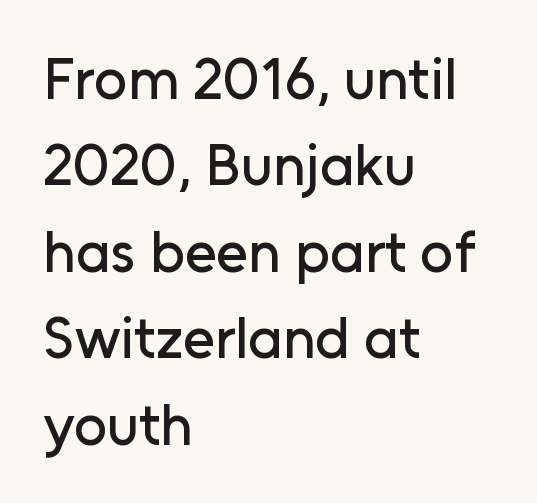
Q: Is the text italic (slanted)? A: No, it is upright.
Q: Is the typeface a serif or a sans-serif typeface? A: Sans-serif.
Q: Is the text underlined? A: No.
Q: How is the paragraph aligned? A: Left-aligned.
Q: Is the spacing between letters normal or unusually wide? A: Normal.
Q: Is the spacing between lines tight, normal or loose? A: Normal.
Q: Width (condensed, normal, or wide)? A: Normal.
Q: Stroke contrast? A: Low.
Q: x-height? A: Medium.
Q: Monospaced? A: No.
